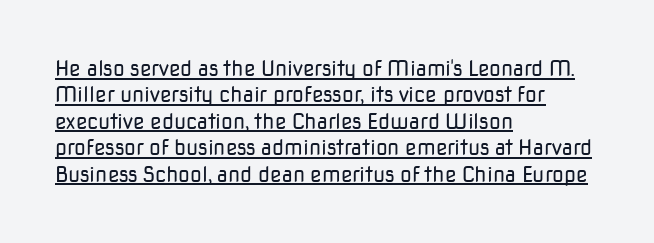
{"italic": "no", "bold": "no", "underline": "yes", "align": "left", "line_spacing": "normal", "line_spacing_ratio": 1.26, "letter_spacing": "normal", "letter_spacing_em": 0.0, "glyph_px": 21}
